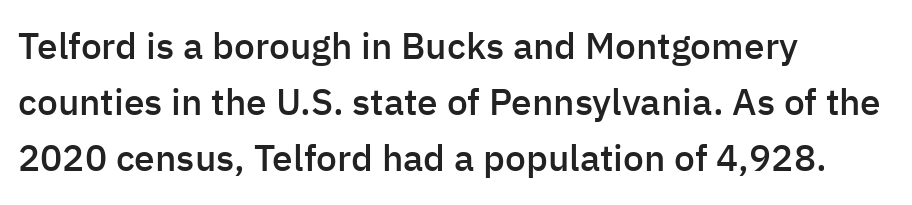
Q: Is the text bold? A: Semi-bold.
Q: Is the text italic (slanted)? A: No, it is upright.
Q: Is the typeface a serif or a sans-serif typeface? A: Sans-serif.
Q: Is the text underlined? A: No.
Q: How is the paragraph aligned? A: Left-aligned.
Q: Is the spacing between letters normal or unusually wide? A: Normal.
Q: Is the spacing between lines tight, normal or loose? A: Normal.
Q: Width (condensed, normal, or wide)? A: Normal.
Q: Stroke contrast? A: Low.
Q: x-height? A: Medium.
Q: Monospaced? A: No.
